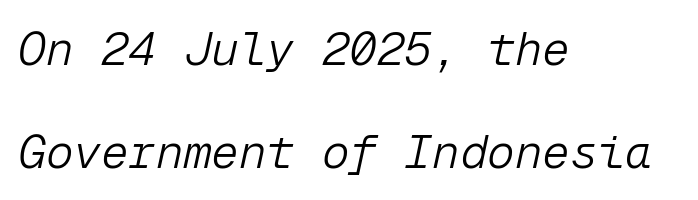
Plain, unruled lines of type. The font is comparable to plain body text, perhaps lighter. Rendered with sloped, italic letterforms. What's the leading like? Stretched, with rows far apart.
